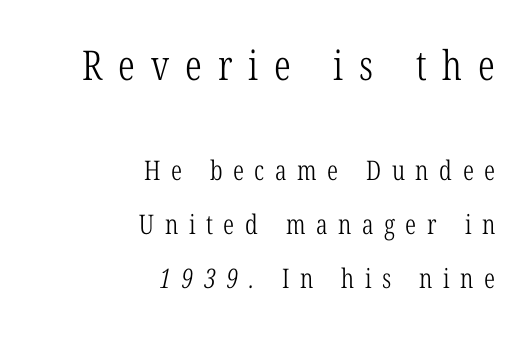
Q: Is the text bold? A: No.
Q: Is the typeface a serif or a sans-serif typeface? A: Serif.
Q: Is the text underlined? A: No.
Q: How is the paragraph aligned? A: Right-aligned.
Q: Is the spacing between letters normal or unusually wide? A: Unusually wide.
Q: Is the spacing between lines tight, normal or loose? A: Loose.
Q: Which block of text is set in a larger size, the first (top) or the second (bottom)? A: The first (top) one.
Q: Width (condensed, normal, or wide)? A: Condensed.
Q: Stroke contrast? A: Low.
Q: x-height? A: Medium.
Q: Monospaced? A: No.
